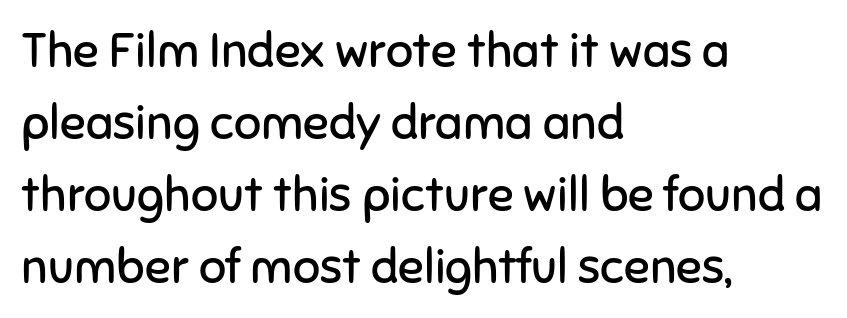
The image shows 48 px regular-weight sans-serif type, upright; set left-aligned, normal line spacing (1.5x), normal letter spacing, not underlined; low stroke contrast and a medium x-height.
